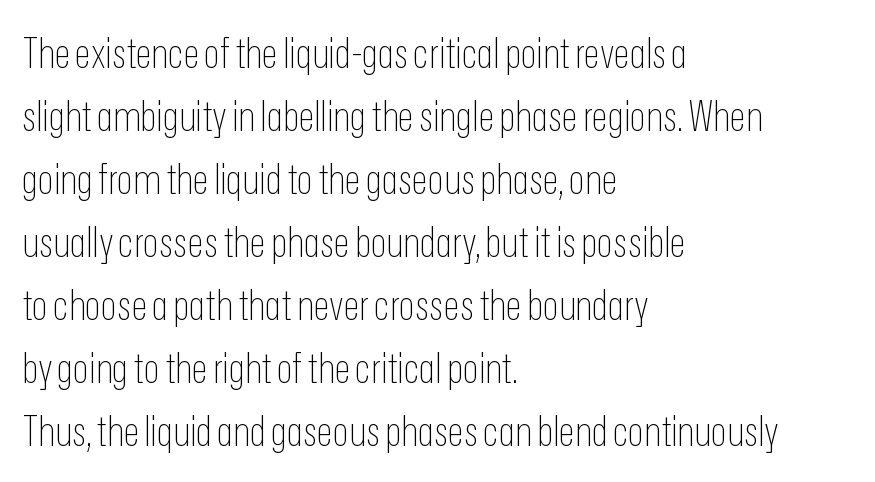
Q: Is the text bold? A: No.
Q: Is the text italic (slanted)? A: No, it is upright.
Q: Is the typeface a serif or a sans-serif typeface? A: Sans-serif.
Q: Is the text underlined? A: No.
Q: How is the paragraph aligned? A: Left-aligned.
Q: Is the spacing between letters normal or unusually wide? A: Normal.
Q: Is the spacing between lines tight, normal or loose? A: Normal.
Q: Width (condensed, normal, or wide)? A: Condensed.
Q: Stroke contrast? A: Low.
Q: x-height? A: Medium.
Q: Monospaced? A: No.
